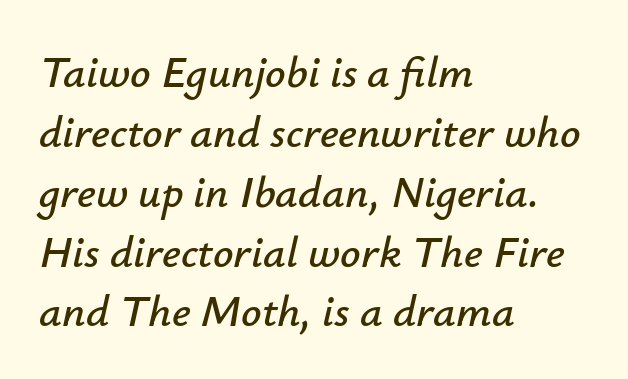
There is no visible air inserted between adjacent glyphs. Quick note: underline off. Character widths vary here, with narrow letters taking less room than wide ones. A typesetter would mark this as italic. This sample is left-justified, so line endings fall wherever the words run out.
